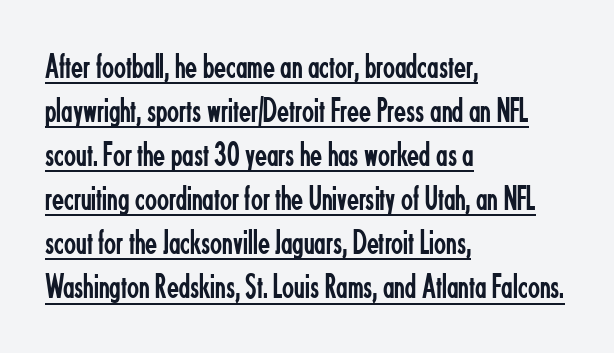
The image shows 35 px regular-weight, condensed sans-serif type, upright; set left-aligned, normal line spacing (1.26x), normal letter spacing, underlined; low stroke contrast and a small x-height.
